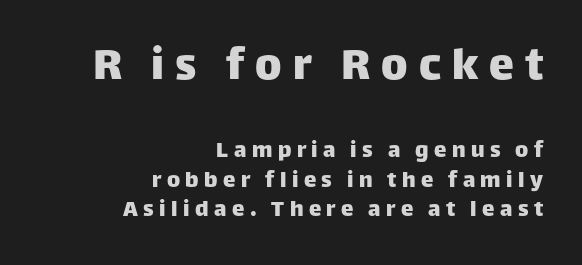
Q: Is the text italic (slanted)? A: No, it is upright.
Q: Is the typeface a serif or a sans-serif typeface? A: Sans-serif.
Q: Is the text underlined? A: No.
Q: How is the paragraph aligned? A: Right-aligned.
Q: Is the spacing between letters normal or unusually wide? A: Unusually wide.
Q: Which block of text is set in a larger size, the first (top) or the second (bottom)? A: The first (top) one.
Q: Width (condensed, normal, or wide)? A: Normal.
Q: Stroke contrast? A: Low.
Q: x-height? A: Large.
Q: Monospaced? A: No.
